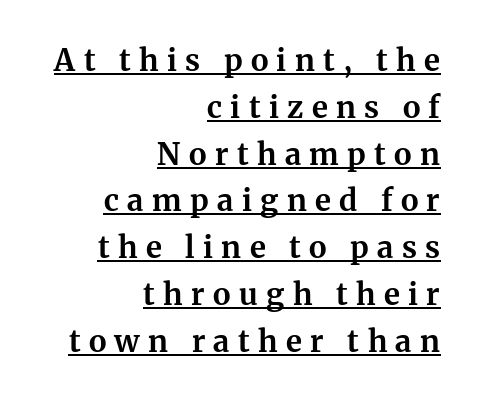
Quick note: not italic, upright. Students, note that the glyphs here are deliberately spaced far apart. Each glyph is drawn with heavy, bold strokes. The paragraph has a hard right edge and a soft left edge. I'd call this a serif setting — the letters wear small feet. Compared with typical paragraphs, the rows here are spaced about the same.
